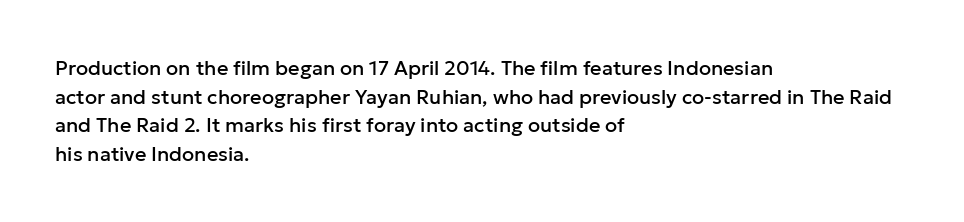
Every character sits straight up, as roman type does. The glyphs are unaccompanied by any horizontal stroke below them. Normally led — the rows are evenly, conventionally spaced. If you drew a ruler down the left edge, every line would touch it. The type is set solid horizontally, with unmodified tracking.
